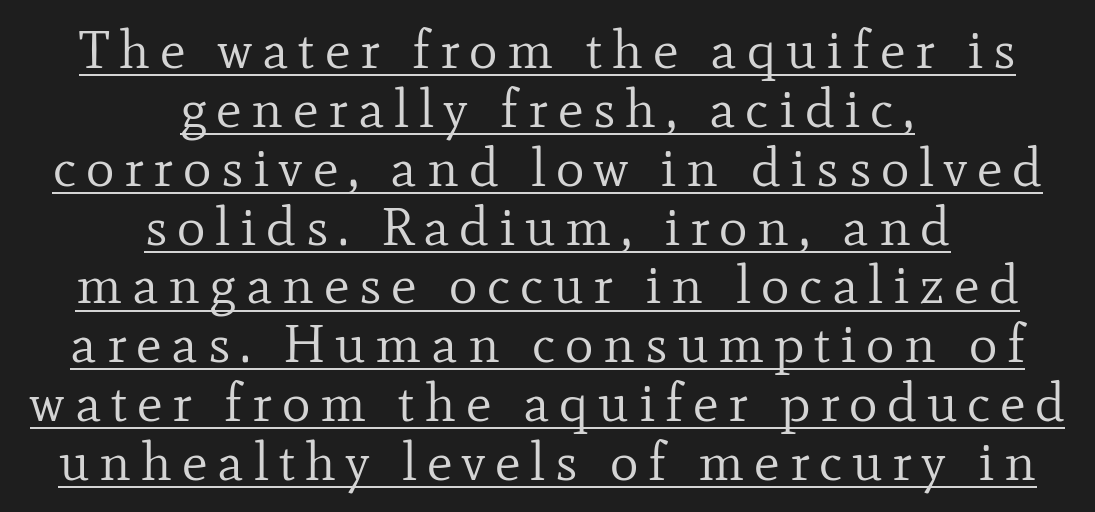
Reading down the column, the eye jumps only a short way to each next line. If you drew a line through each stem, it would be perfectly vertical. Stroke thickness stays within the range of a standard reading face or lighter. Looks like someone drew a line under every word here. Every row of glyphs is offset so its center matches the block's center. The letters advance in unequal steps, a hallmark of proportional type.
